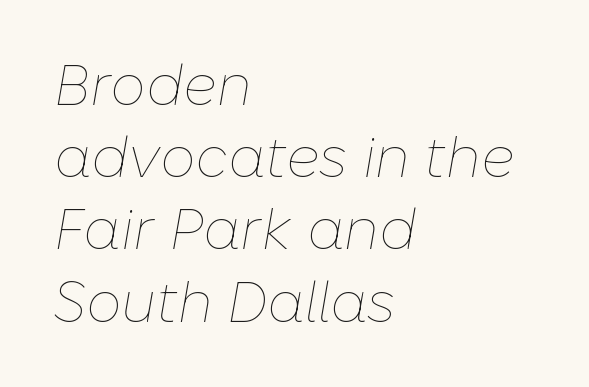
{"italic": "yes", "lean": "right", "slant_degrees": 10, "bold": "no", "weight": "thin", "width": "normal", "stroke_contrast": "low", "x_height": "medium", "monospaced": "no", "underline": "no", "align": "left", "line_spacing": "normal", "line_spacing_ratio": 1.29, "letter_spacing": "normal", "letter_spacing_em": 0.0, "glyph_px": 56}
